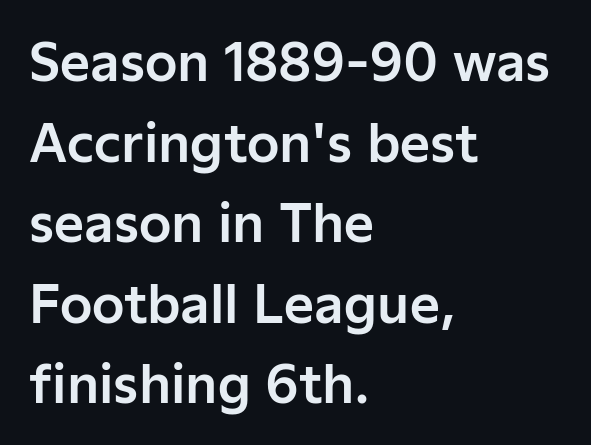
The image shows 52 px sans-serif type, upright; set left-aligned, normal line spacing (1.55x), normal letter spacing, not underlined; low stroke contrast and a medium x-height.
